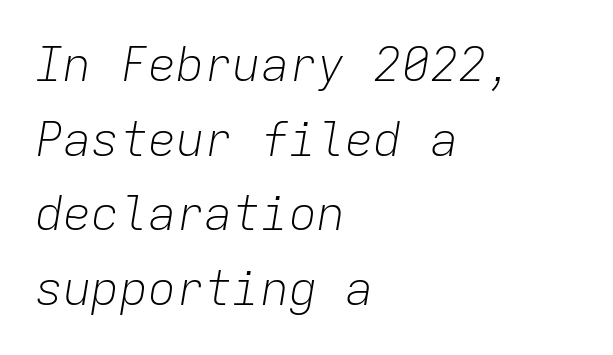
Q: Is the text bold? A: No.
Q: Is the text italic (slanted)? A: Yes, it leans right by about 9 degrees.
Q: Is the text underlined? A: No.
Q: How is the paragraph aligned? A: Left-aligned.
Q: Is the spacing between letters normal or unusually wide? A: Normal.
Q: Is the spacing between lines tight, normal or loose? A: Normal.
Q: Width (condensed, normal, or wide)? A: Normal.
Q: Stroke contrast? A: Low.
Q: x-height? A: Medium.
Q: Monospaced? A: Yes.
